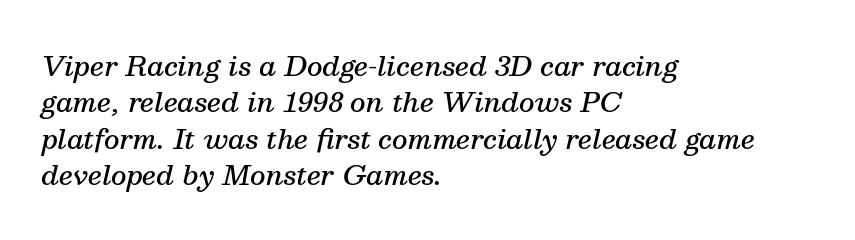
{"italic": "yes", "lean": "right", "slant_degrees": 13, "bold": "semi", "underline": "no", "align": "left", "line_spacing": "normal", "line_spacing_ratio": 1.35, "letter_spacing": "normal", "letter_spacing_em": 0.0, "glyph_px": 27}
